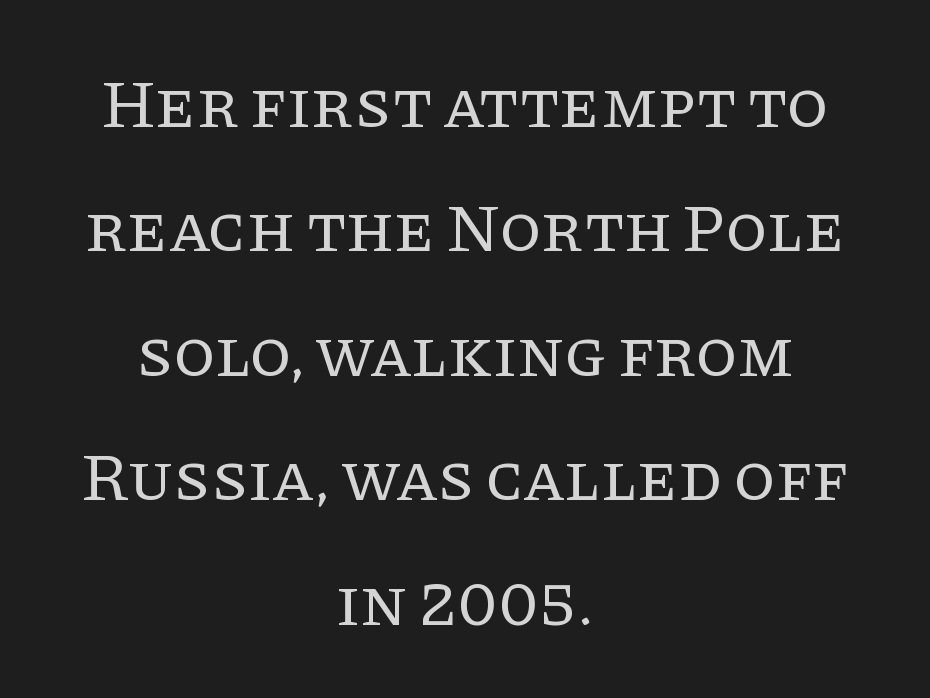
{"serif": "yes", "italic": "no", "bold": "no", "weight": "regular", "width": "normal", "stroke_contrast": "low", "x_height": "large", "monospaced": "no", "underline": "no", "align": "center", "line_spacing_ratio": 1.83, "letter_spacing": "normal", "letter_spacing_em": 0.0, "glyph_px": 68}
